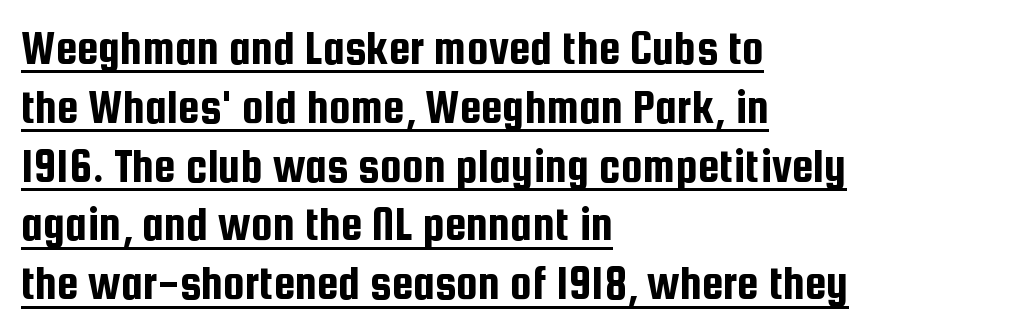
Q: Is the text italic (slanted)? A: No, it is upright.
Q: Is the typeface a serif or a sans-serif typeface? A: Sans-serif.
Q: Is the text underlined? A: Yes.
Q: How is the paragraph aligned? A: Left-aligned.
Q: Is the spacing between letters normal or unusually wide? A: Normal.
Q: Width (condensed, normal, or wide)? A: Condensed.
Q: Stroke contrast? A: Low.
Q: x-height? A: Medium.
Q: Monospaced? A: No.
